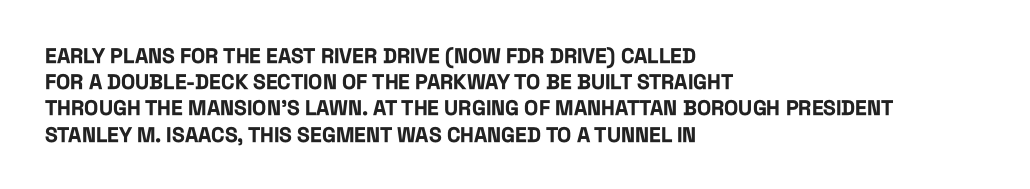
The image shows 21 px bold type, upright; set left-aligned, normal line spacing (1.25x), normal letter spacing, not underlined.
